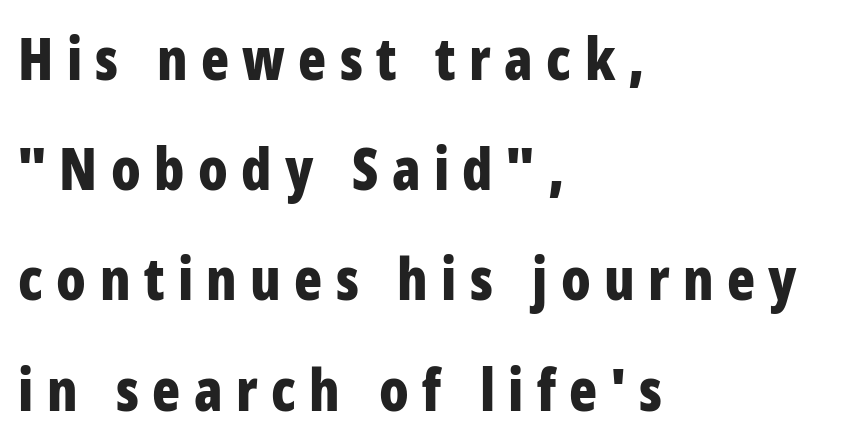
The image shows 58 px bold, condensed sans-serif type, upright; set left-aligned, loose line spacing (1.9x), unusually wide letter spacing (+0.23 em), not underlined; low stroke contrast and a medium x-height.
